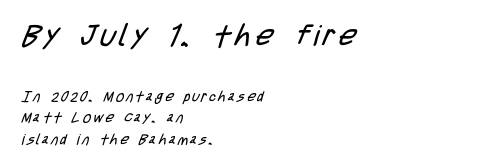
Q: Is the text bold? A: No.
Q: Is the typeface a serif or a sans-serif typeface? A: Sans-serif.
Q: Is the text underlined? A: No.
Q: How is the paragraph aligned? A: Left-aligned.
Q: Is the spacing between lines tight, normal or loose? A: Normal.
Q: Which block of text is set in a larger size, the first (top) or the second (bottom)? A: The first (top) one.
Q: Width (condensed, normal, or wide)? A: Condensed.
Q: Stroke contrast? A: Low.
Q: x-height? A: Large.
Q: Monospaced? A: No.
